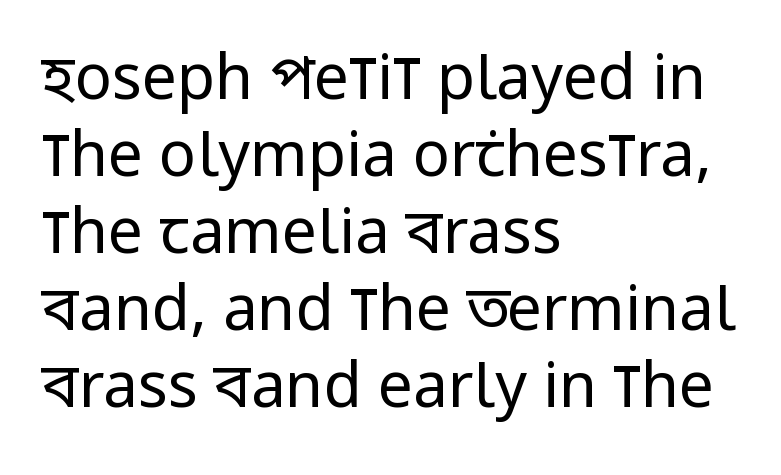
What stands out about the letter spacing? Nothing — it is the standard amount. Caption: face not bold, strokes unweighted. Does the type have serifs? No, each stem ends abruptly. Character widths vary here, with narrow letters taking less room than wide ones. These lines were composed using upright roman letters.
